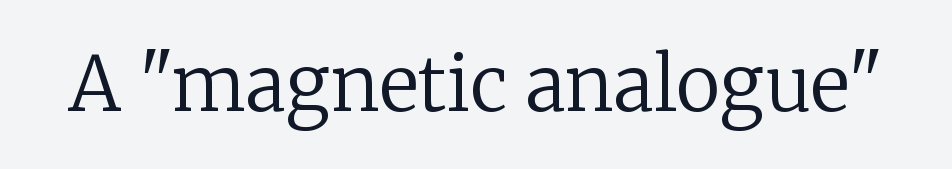
Q: Is the text bold? A: No.
Q: Is the text italic (slanted)? A: No, it is upright.
Q: Is the typeface a serif or a sans-serif typeface? A: Serif.
Q: Is the text underlined? A: No.
Q: Is the spacing between letters normal or unusually wide? A: Normal.
Q: Width (condensed, normal, or wide)? A: Normal.
Q: Stroke contrast? A: Low.
Q: x-height? A: Medium.
Q: Monospaced? A: No.
